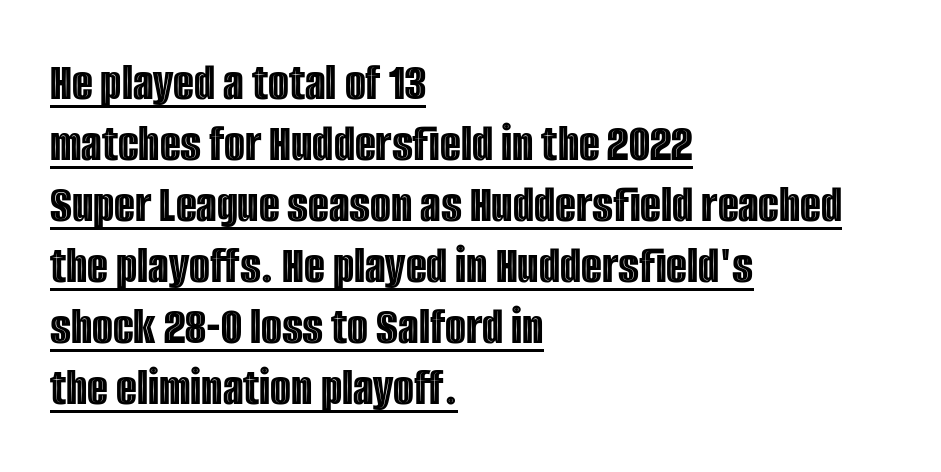
The image shows 54 px condensed type, upright; set left-aligned, tight line spacing (1.13x), normal letter spacing, underlined; a large x-height.
